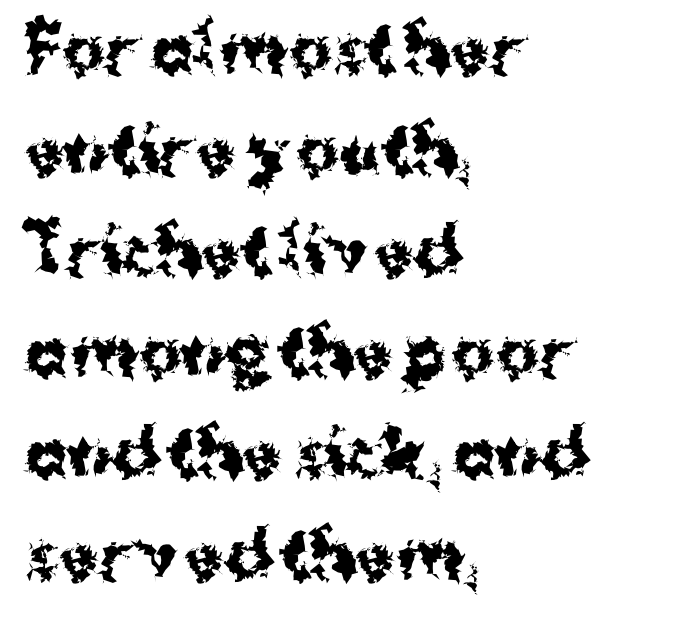
{"serif": "no", "italic": "no", "bold": "yes", "weight": "bold", "width": "normal", "stroke_contrast": "medium", "x_height": "medium", "monospaced": "no", "underline": "no", "align": "left", "line_spacing": "normal", "line_spacing_ratio": 1.58, "letter_spacing": "normal", "letter_spacing_em": 0.0, "glyph_px": 64}
